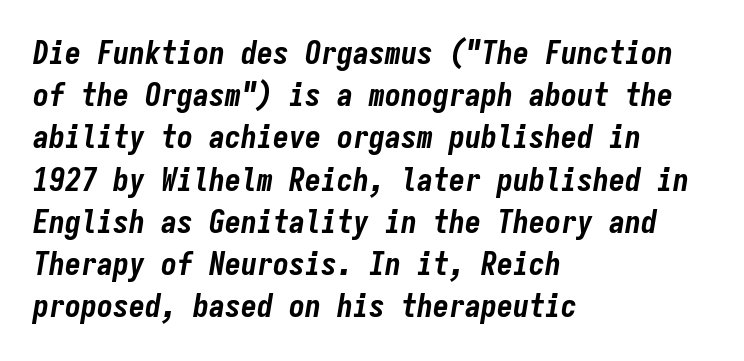
This is oblique type, the kind used for emphasis or titles. Reading down the column, the eye jumps a familiar distance to each next line. A typesetter would call this monospace, since all characters share one set width. Beneath every word, the page is bare.
